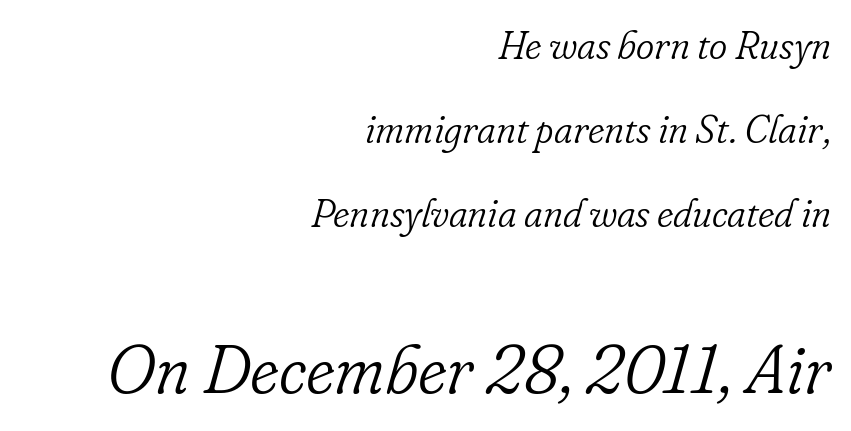
The image shows 68 px light serif type, italic (leaning right); set right-aligned, loose line spacing (2.15x), normal letter spacing, not underlined; the second (bottom) block is 1.74x larger; low stroke contrast and a small x-height.
